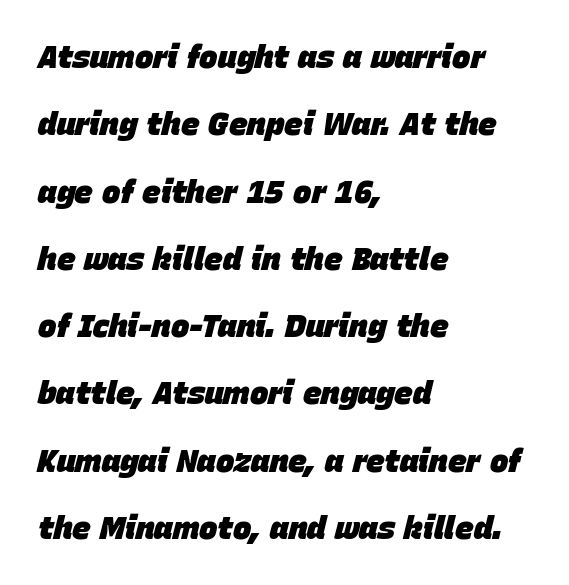
The gap between lines stays unmarked. The letters are slanted; this is an italic face. Bold? Absolutely — the strokes are thick and heavy. Honestly, the rows look like they've been pulled way apart. Short note: letters normally spaced. A student would call this left alignment; a typographer would say flush left, rag right.
